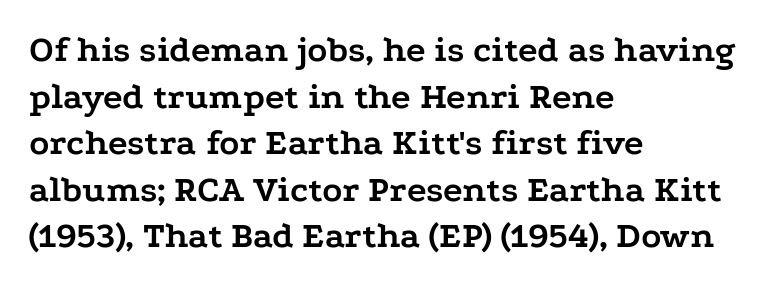
Little horizontal feet cap the strokes, marking this as serif type. Typeset ragged right — the left edge is the straight one. Baseline-to-baseline distance is the conventional proportion of letter height. Varying glyph widths throughout — classic text-font behaviour. Anything drawn beneath the words? Only blank space. This is heavy type, rendered in bold.
